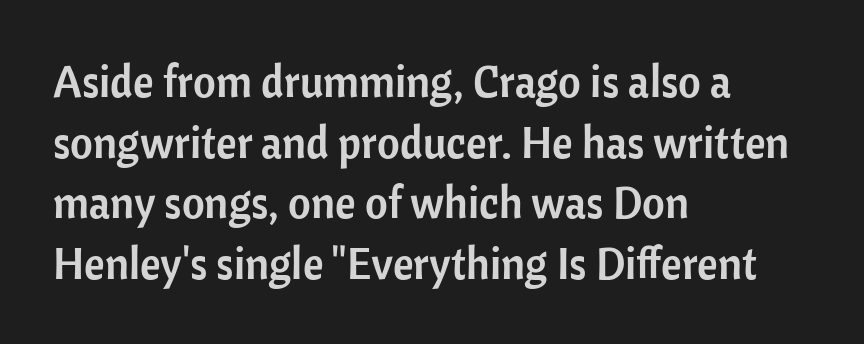
{"serif": "no", "italic": "no", "width": "normal", "stroke_contrast": "low", "x_height": "medium", "monospaced": "no", "underline": "no", "align": "left", "line_spacing": "normal", "line_spacing_ratio": 1.38, "letter_spacing": "normal", "letter_spacing_em": 0.0, "glyph_px": 44}
